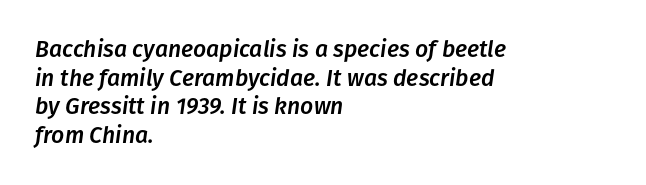
{"italic": "yes", "lean": "right", "slant_degrees": 8, "underline": "no", "align": "left", "line_spacing_ratio": 1.24, "letter_spacing": "normal", "letter_spacing_em": 0.0, "glyph_px": 23}
